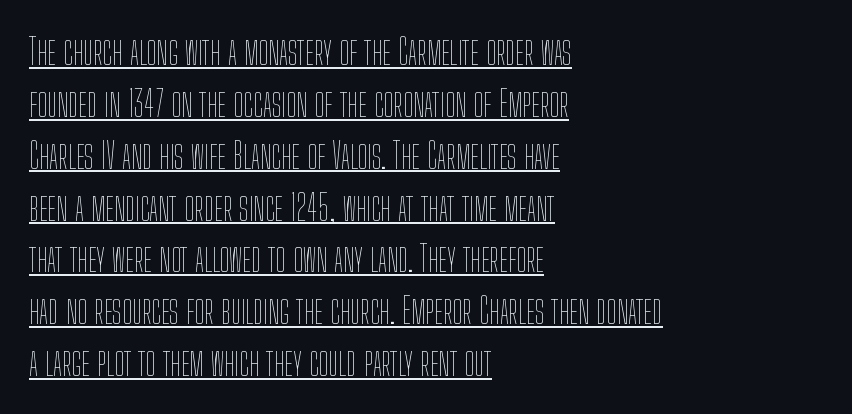
Q: Is the text bold? A: No.
Q: Is the text italic (slanted)? A: No, it is upright.
Q: Is the text underlined? A: Yes.
Q: How is the paragraph aligned? A: Left-aligned.
Q: Is the spacing between letters normal or unusually wide? A: Normal.
Q: Is the spacing between lines tight, normal or loose? A: Normal.
Q: Width (condensed, normal, or wide)? A: Condensed.
Q: Stroke contrast? A: Low.
Q: x-height? A: Medium.
Q: Monospaced? A: No.
